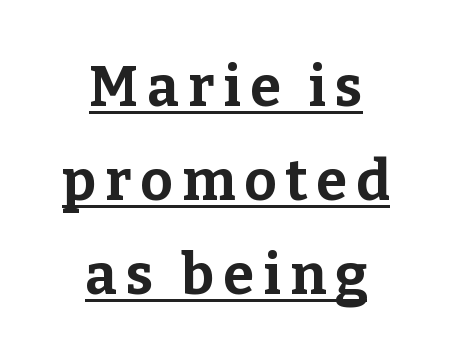
Q: Is the text bold? A: Yes.
Q: Is the text italic (slanted)? A: No, it is upright.
Q: Is the typeface a serif or a sans-serif typeface? A: Serif.
Q: Is the text underlined? A: Yes.
Q: How is the paragraph aligned? A: Centered.
Q: Is the spacing between lines tight, normal or loose? A: Normal.
Q: Width (condensed, normal, or wide)? A: Normal.
Q: Stroke contrast? A: Low.
Q: x-height? A: Medium.
Q: Monospaced? A: No.
